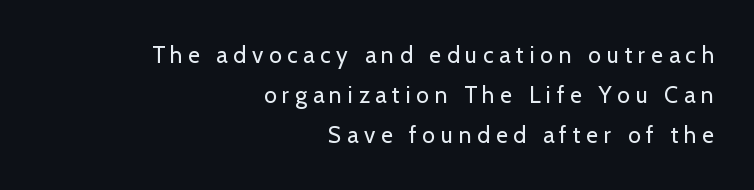
{"italic": "no", "bold": "no", "underline": "no", "align": "right", "line_spacing_ratio": 1.75, "letter_spacing": "wide", "letter_spacing_em": 0.25, "glyph_px": 23}
